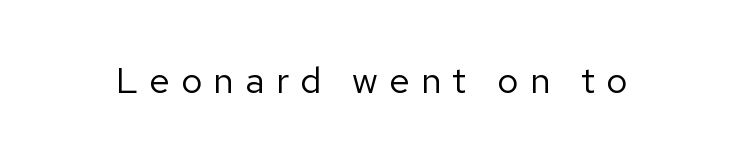
The font sits on the lighter half of the weight spectrum, regular included. The tracking reads as deliberately expanded to a designer's eye. The letters carry no serifs — their stems end cleanly without finishing strokes. Descender tails drop into unmarked territory.
